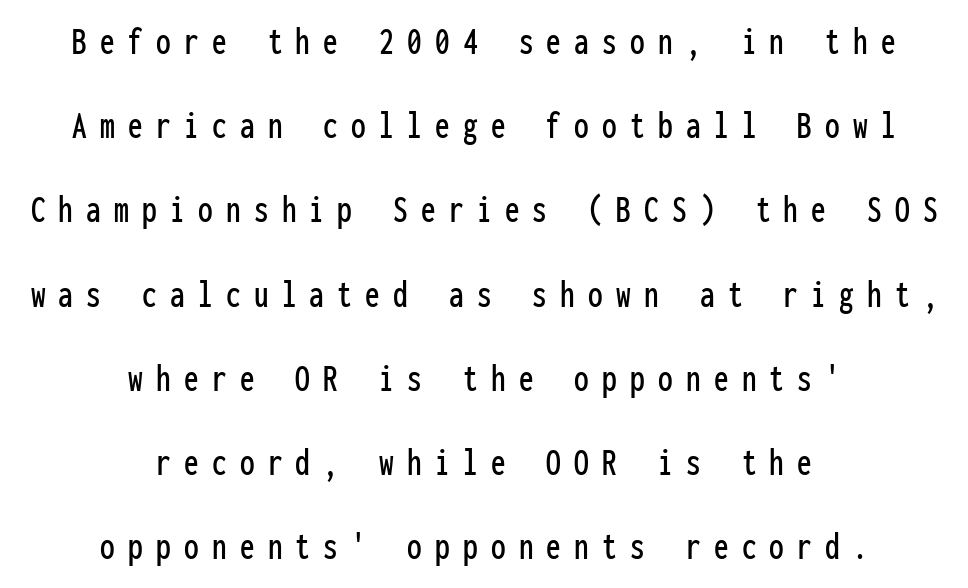
Fixed-width glyphs throughout — classic coding-font behaviour. Regarding leading, the lines here are spaced well apart. Posture: upright roman. The zone under the glyphs is completely vacant. In CSS terms this would be text-align: center. Is this a sans? Yes — the strokes have no serifs.
